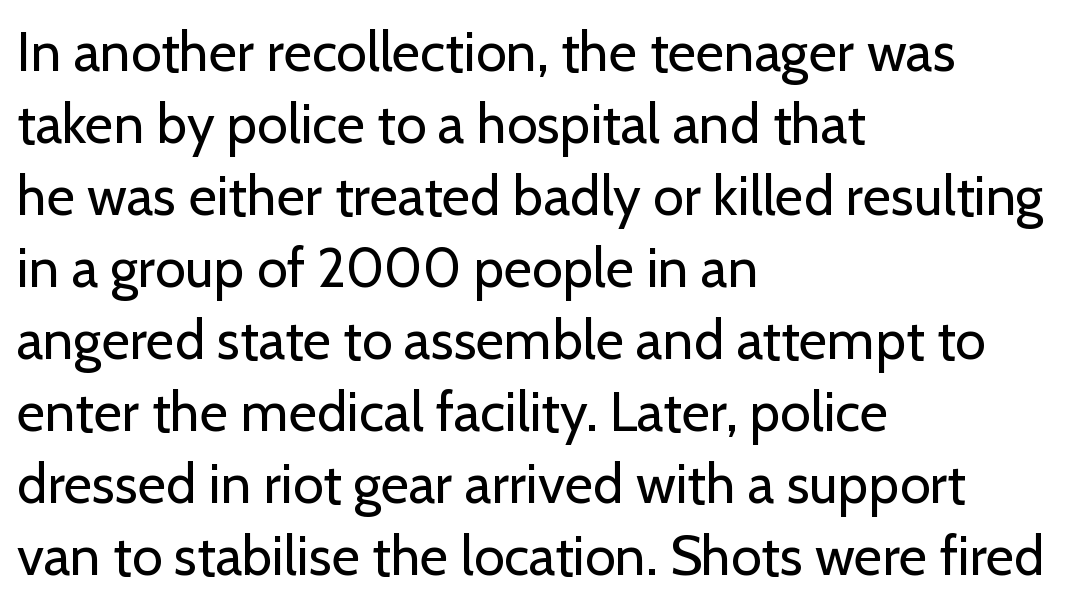
Q: Is the text bold? A: No.
Q: Is the text italic (slanted)? A: No, it is upright.
Q: Is the typeface a serif or a sans-serif typeface? A: Sans-serif.
Q: Is the text underlined? A: No.
Q: How is the paragraph aligned? A: Left-aligned.
Q: Is the spacing between letters normal or unusually wide? A: Normal.
Q: Is the spacing between lines tight, normal or loose? A: Normal.
Q: Width (condensed, normal, or wide)? A: Normal.
Q: Stroke contrast? A: Low.
Q: x-height? A: Medium.
Q: Monospaced? A: No.
